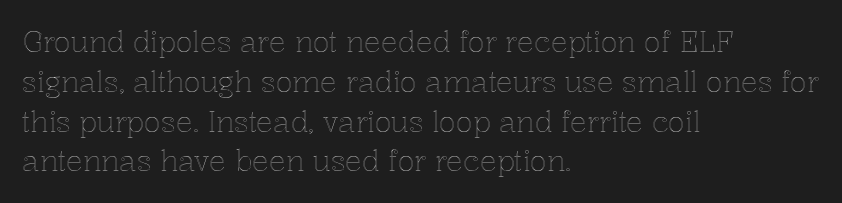
Q: Is the text italic (slanted)? A: No, it is upright.
Q: Is the text underlined? A: No.
Q: How is the paragraph aligned? A: Left-aligned.
Q: Is the spacing between letters normal or unusually wide? A: Normal.
Q: Is the spacing between lines tight, normal or loose? A: Normal.
Q: Width (condensed, normal, or wide)? A: Normal.
Q: x-height? A: Medium.
Q: Monospaced? A: No.
